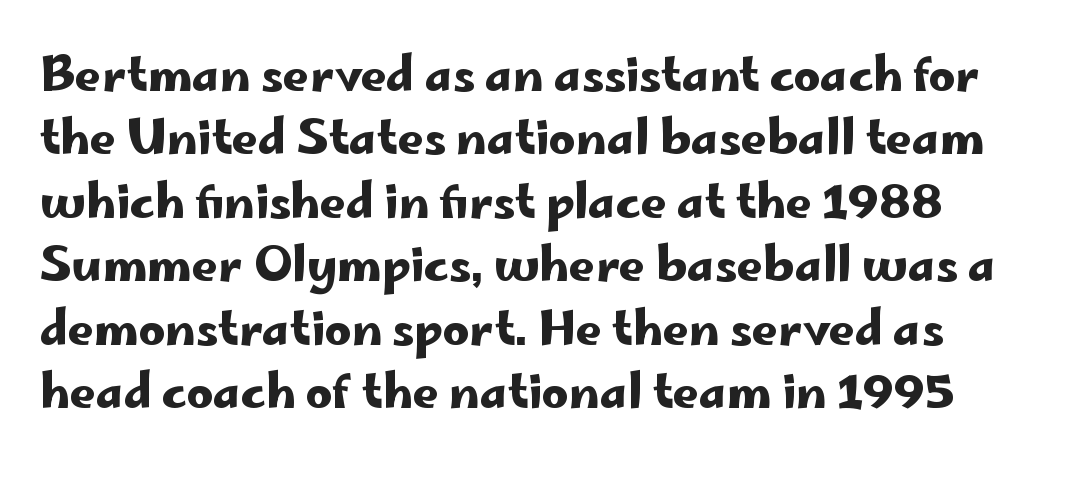
Classification — sans serif. The compositor pushed each line to the left boundary. Ordinary non-slanted type is in use. Quick note: underline off. The passage shown has conventional tracking throughout.
